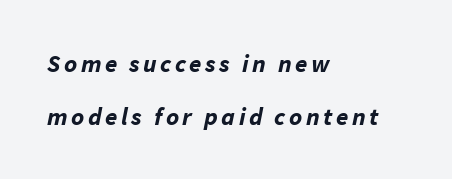
The words here are not underlined. Yep, that's italic — everything's leaning. Casual observation: everything's shoved over to the left. The leading is generous, giving the passage an open texture.
